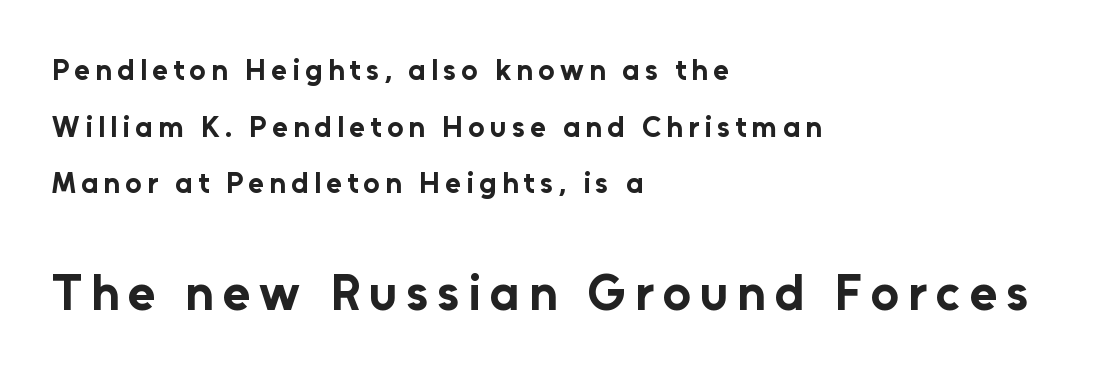
The image shows 50 px bold sans-serif type, upright; set left-aligned, loose line spacing (1.95x), not underlined; the second (bottom) block is 1.72x larger; low stroke contrast and a medium x-height.
